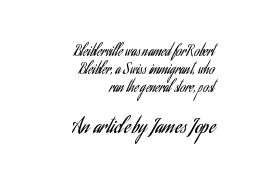
The image shows 20 px text type; set right-aligned, normal line spacing (1.3x), normal letter spacing, not underlined; the second (bottom) block is 1.43x larger.
